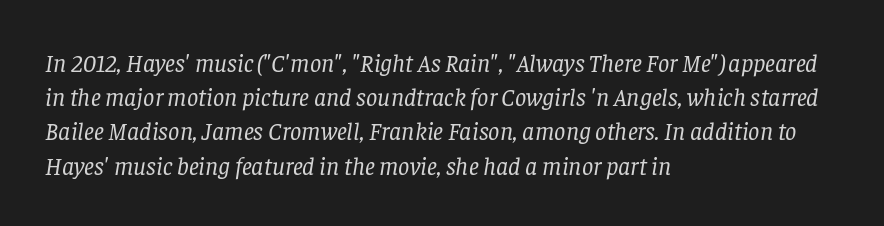
The image shows 25 px text type, italic (leaning right); set left-aligned, normal line spacing (1.37x), normal letter spacing, not underlined.
